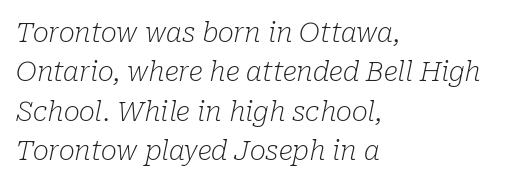
{"italic": "yes", "lean": "right", "slant_degrees": 10, "bold": "no", "underline": "no", "align": "left", "line_spacing": "normal", "line_spacing_ratio": 1.46, "letter_spacing": "normal", "letter_spacing_em": 0.0, "glyph_px": 27}
